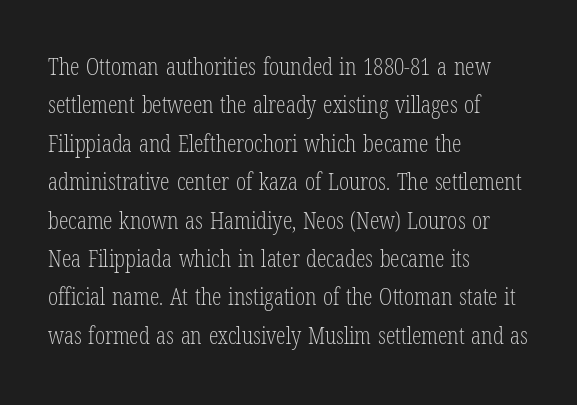
Plain, unruled lines of type. No heavy texture on the line: the type isn't bold. Look at the tracking — it's just the regular setting, nothing added. The axis of the letterforms is exactly vertical. The rows are spaced the way most documents space them.
